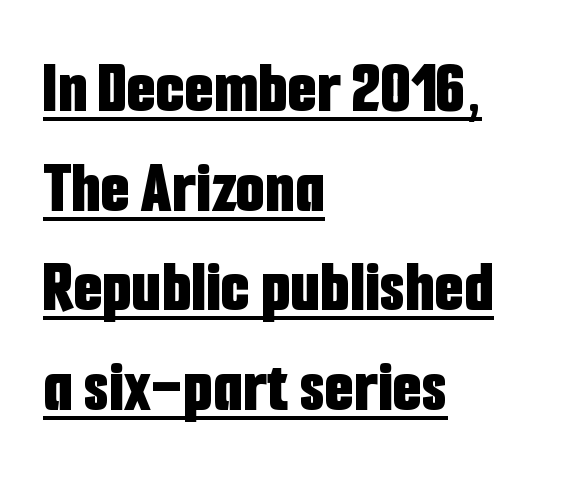
Thick stems and heavy bowls — unmistakably bold. Rows of type keep a routine distance in the vertical direction. Character widths vary here, with narrow letters taking less room than wide ones. The passage shown is underscored from start to finish. Tall strokes in this sample are plumb rather than angled.
